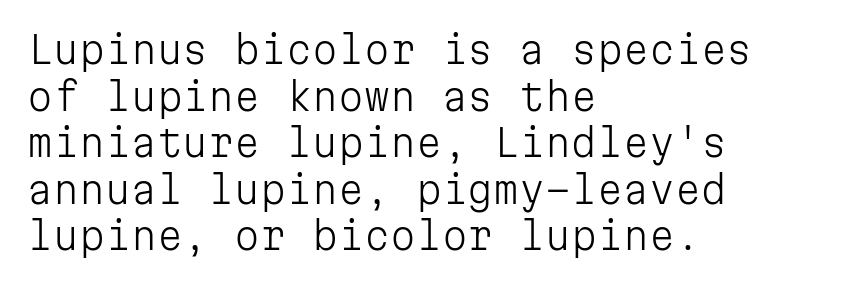
Q: Is the text bold? A: No.
Q: Is the text italic (slanted)? A: No, it is upright.
Q: Is the typeface a serif or a sans-serif typeface? A: Sans-serif.
Q: Is the text underlined? A: No.
Q: How is the paragraph aligned? A: Left-aligned.
Q: Is the spacing between letters normal or unusually wide? A: Normal.
Q: Is the spacing between lines tight, normal or loose? A: Normal.
Q: Width (condensed, normal, or wide)? A: Normal.
Q: Stroke contrast? A: Low.
Q: x-height? A: Medium.
Q: Monospaced? A: Yes.
